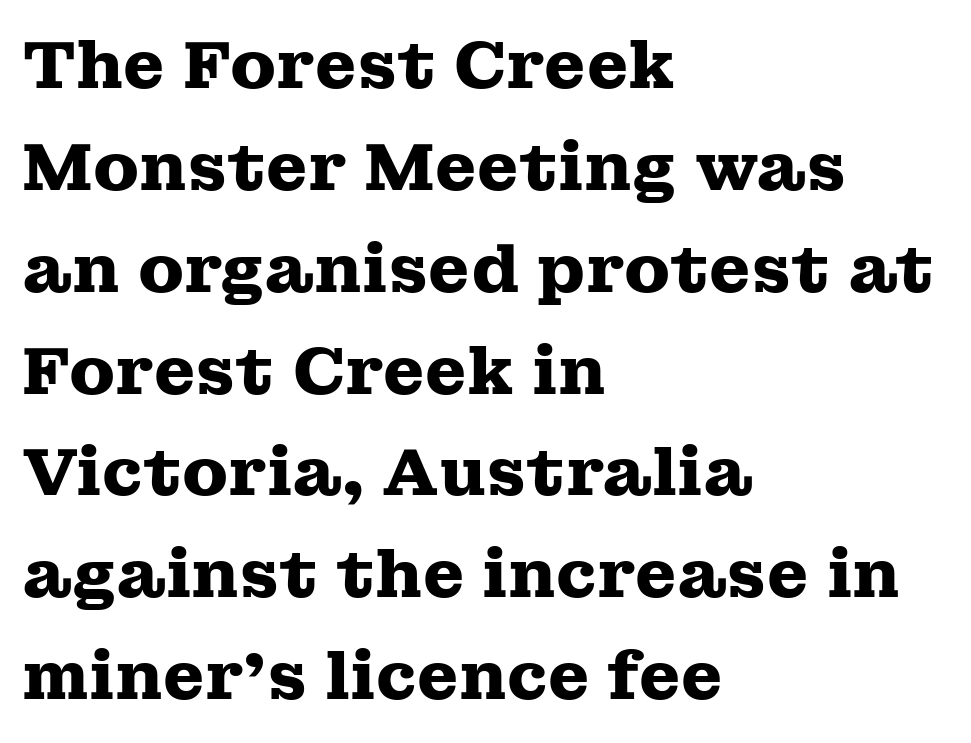
{"serif": "yes", "italic": "no", "bold": "yes", "weight": "heavy", "width": "wide", "stroke_contrast": "medium", "x_height": "medium", "monospaced": "no", "underline": "no", "align": "left", "line_spacing": "normal", "line_spacing_ratio": 1.52, "letter_spacing": "normal", "letter_spacing_em": 0.0, "glyph_px": 67}
